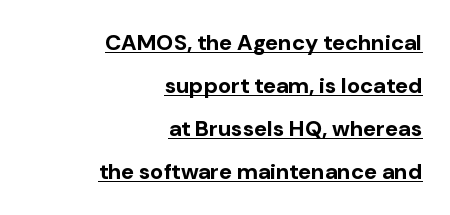
{"italic": "no", "bold": "yes", "underline": "yes", "align": "right", "line_spacing": "loose", "line_spacing_ratio": 1.96, "letter_spacing": "normal", "letter_spacing_em": 0.0, "glyph_px": 22}
